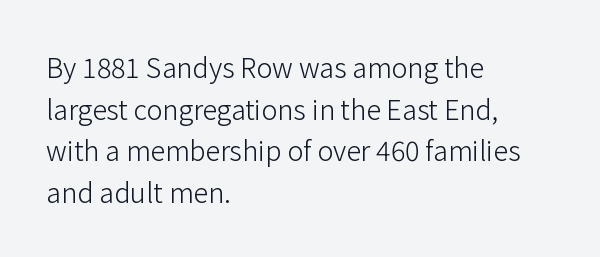
Q: Is the text bold? A: No.
Q: Is the text italic (slanted)? A: No, it is upright.
Q: Is the text underlined? A: No.
Q: How is the paragraph aligned? A: Left-aligned.
Q: Is the spacing between letters normal or unusually wide? A: Normal.
Q: Is the spacing between lines tight, normal or loose? A: Normal.
